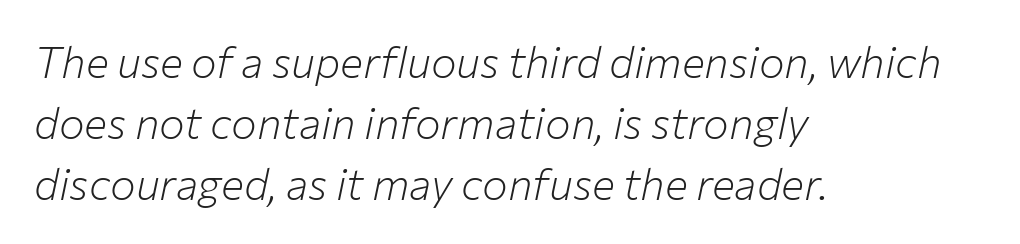
Every row of glyphs begins at an identical x-position on the left. Posture: slanted. The face used here is proportionally spaced, like ordinary book or web type. This sample uses plain, unmodified letter spacing. Heaviness? Minimal to ordinary, like unemphasized prose. Type without underlining.
